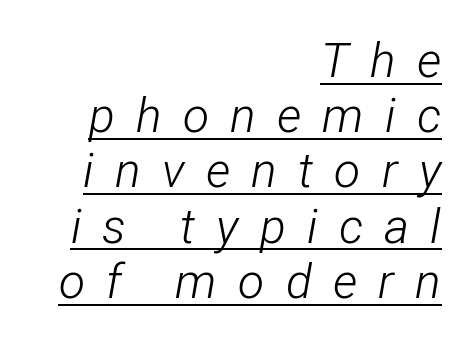
The image shows 48 px light, condensed type, italic (leaning right); set right-aligned, tight line spacing (1.15x), unusually wide letter spacing (+0.44 em), underlined; low stroke contrast and a medium x-height.
